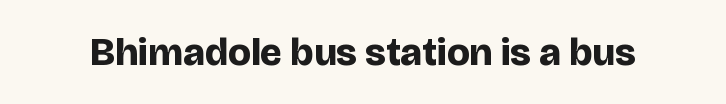
Q: Is the text bold? A: Yes.
Q: Is the text italic (slanted)? A: No, it is upright.
Q: Is the typeface a serif or a sans-serif typeface? A: Sans-serif.
Q: Is the text underlined? A: No.
Q: Is the spacing between letters normal or unusually wide? A: Normal.
Q: Width (condensed, normal, or wide)? A: Normal.
Q: Stroke contrast? A: Low.
Q: x-height? A: Large.
Q: Monospaced? A: No.
